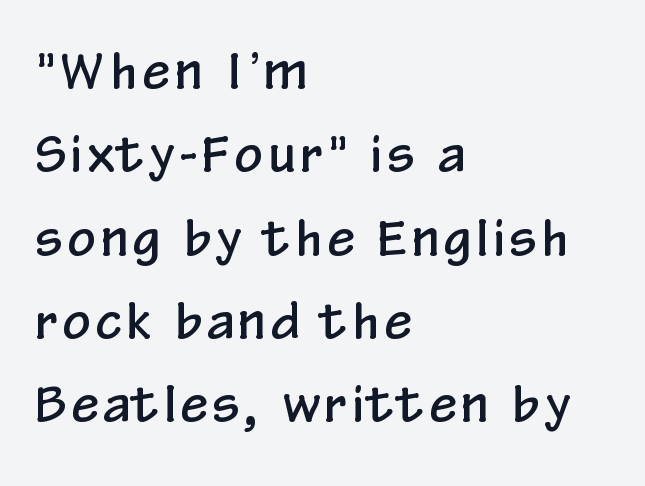
{"serif": "no", "italic": "no", "width": "condensed", "stroke_contrast": "low", "x_height": "medium", "monospaced": "no", "underline": "no", "align": "left", "line_spacing": "normal", "line_spacing_ratio": 1.7, "glyph_px": 49}
